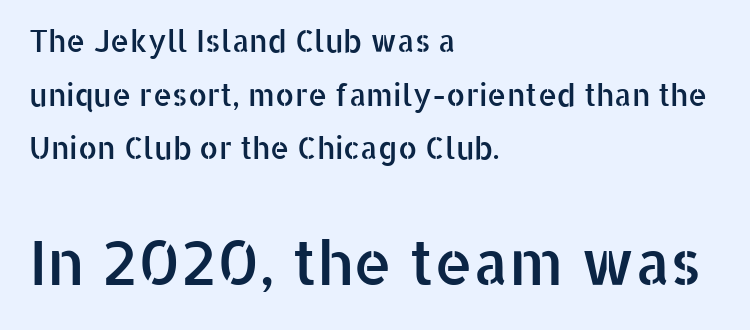
Q: Is the text italic (slanted)? A: No, it is upright.
Q: Is the typeface a serif or a sans-serif typeface? A: Sans-serif.
Q: Is the text underlined? A: No.
Q: How is the paragraph aligned? A: Left-aligned.
Q: Is the spacing between letters normal or unusually wide? A: Normal.
Q: Which block of text is set in a larger size, the first (top) or the second (bottom)? A: The second (bottom) one.
Q: Width (condensed, normal, or wide)? A: Normal.
Q: Stroke contrast? A: Low.
Q: x-height? A: Medium.
Q: Monospaced? A: No.
